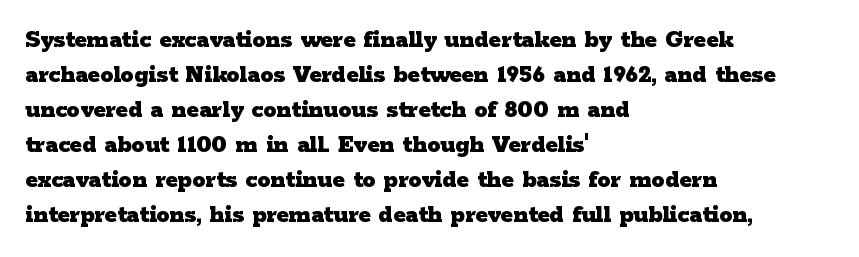
The image shows 26 px bold type, upright; set left-aligned, normal line spacing (1.35x), normal letter spacing, not underlined.
